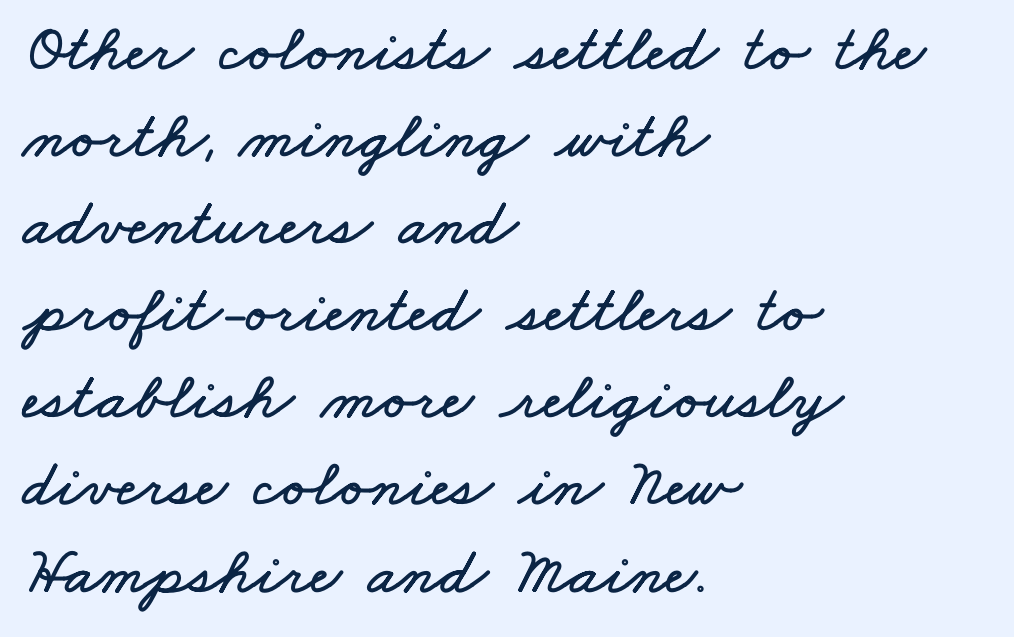
The image shows 67 px wide type; set left-aligned, normal line spacing (1.3x), normal letter spacing, not underlined; low stroke contrast and a small x-height.
